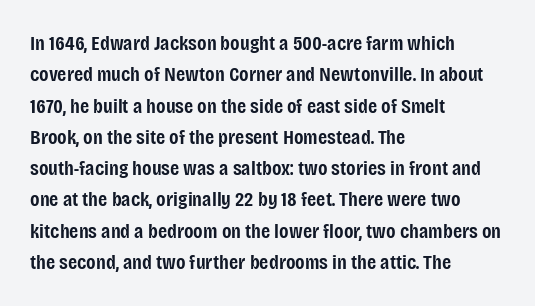
The image shows 21 px text type, upright; set left-aligned, normal line spacing (1.49x), normal letter spacing, not underlined.
